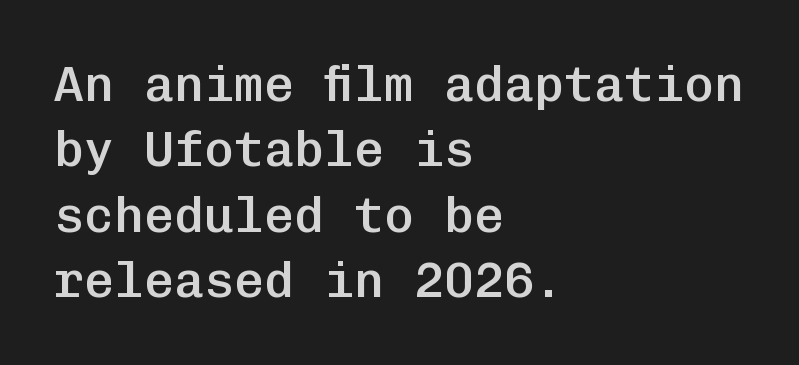
Q: Is the text bold? A: Semi-bold.
Q: Is the text italic (slanted)? A: No, it is upright.
Q: Is the typeface a serif or a sans-serif typeface? A: Sans-serif.
Q: Is the text underlined? A: No.
Q: How is the paragraph aligned? A: Left-aligned.
Q: Is the spacing between letters normal or unusually wide? A: Normal.
Q: Is the spacing between lines tight, normal or loose? A: Normal.
Q: Width (condensed, normal, or wide)? A: Normal.
Q: Stroke contrast? A: Low.
Q: x-height? A: Medium.
Q: Monospaced? A: Yes.
